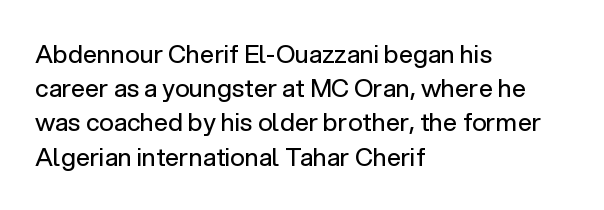
The image shows 25 px text type, upright; set left-aligned, normal line spacing (1.37x), normal letter spacing, not underlined.
